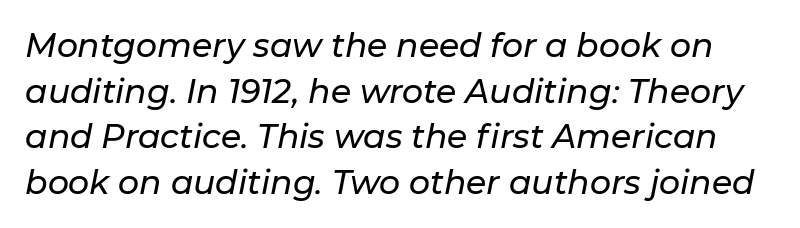
Q: Is the text italic (slanted)? A: Yes, it leans right by about 11 degrees.
Q: Is the text underlined? A: No.
Q: Is the spacing between letters normal or unusually wide? A: Normal.
Q: Is the spacing between lines tight, normal or loose? A: Normal.
Q: Width (condensed, normal, or wide)? A: Normal.
Q: Stroke contrast? A: Low.
Q: x-height? A: Medium.
Q: Monospaced? A: No.
